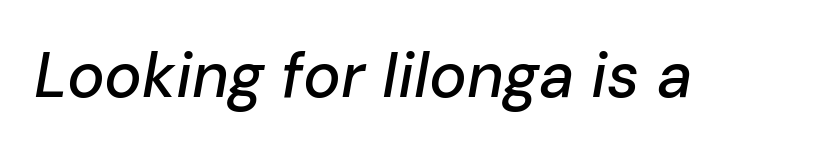
These lines were composed using italics. Nothing unusual about the tracking: characters are spaced as the font intends. The specimen omits any rule beneath the text block's lines. Character widths vary here, with narrow letters taking less room than wide ones.
